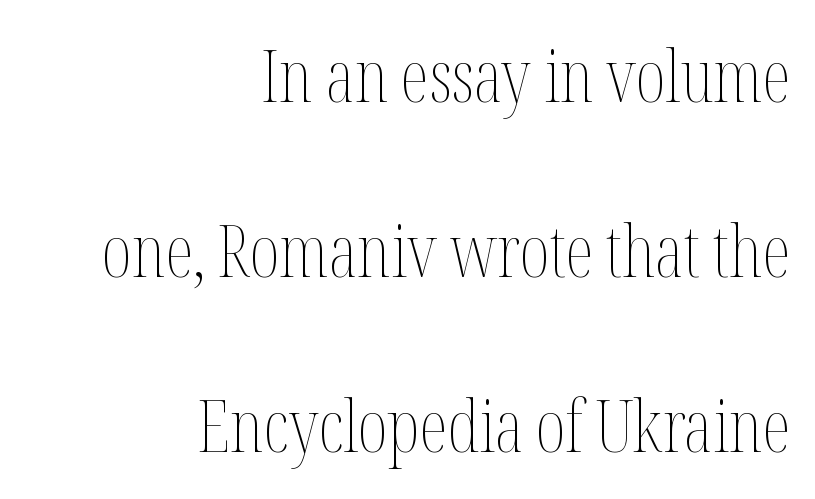
Q: Is the text bold? A: No.
Q: Is the text italic (slanted)? A: No, it is upright.
Q: Is the text underlined? A: No.
Q: How is the paragraph aligned? A: Right-aligned.
Q: Is the spacing between letters normal or unusually wide? A: Normal.
Q: Is the spacing between lines tight, normal or loose? A: Loose.
Q: Width (condensed, normal, or wide)? A: Condensed.
Q: Stroke contrast? A: Medium.
Q: x-height? A: Medium.
Q: Monospaced? A: No.
